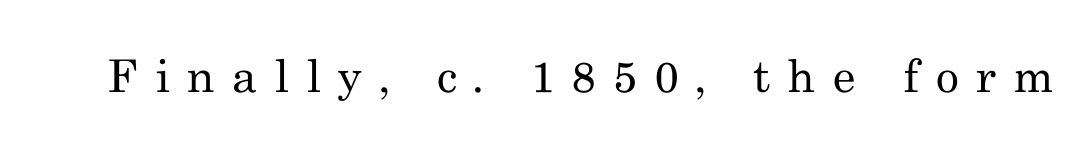
{"serif": "yes", "italic": "no", "bold": "no", "weight": "regular", "width": "normal", "stroke_contrast": "medium", "x_height": "small", "monospaced": "no", "underline": "no", "letter_spacing": "wide", "letter_spacing_em": 0.39, "glyph_px": 45}
